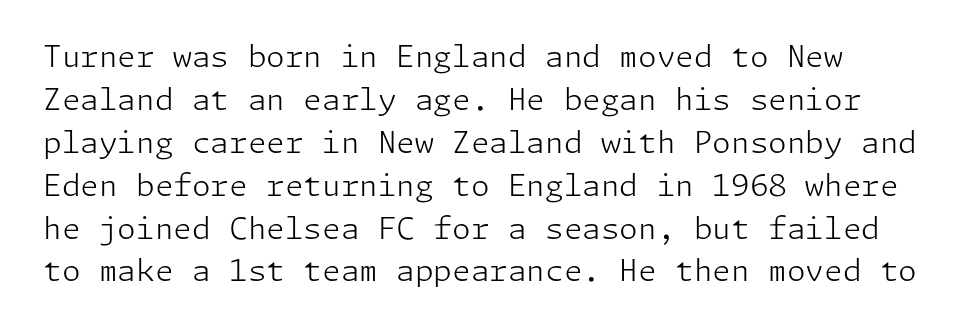
The image shows 30 px light sans-serif type, upright; set normal line spacing (1.43x), normal letter spacing, not underlined; low stroke contrast and a medium x-height.
